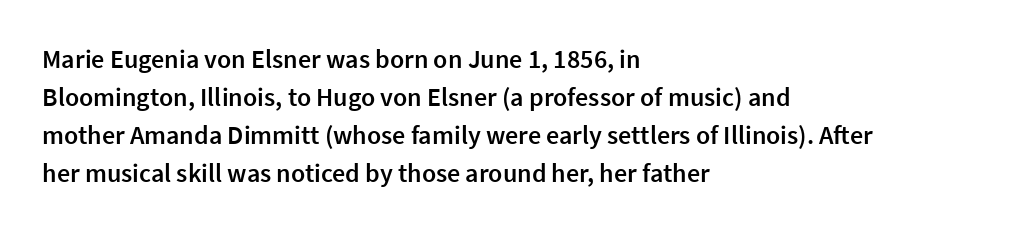
The image shows 26 px text type, upright; set left-aligned, normal line spacing (1.46x), normal letter spacing, not underlined.
